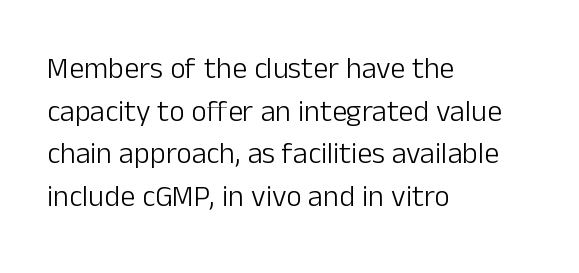
{"serif": "no", "italic": "no", "bold": "no", "weight": "light", "width": "normal", "stroke_contrast": "low", "x_height": "medium", "monospaced": "no", "underline": "no", "align": "left", "line_spacing": "normal", "line_spacing_ratio": 1.42, "letter_spacing": "normal", "letter_spacing_em": 0.0, "glyph_px": 30}
